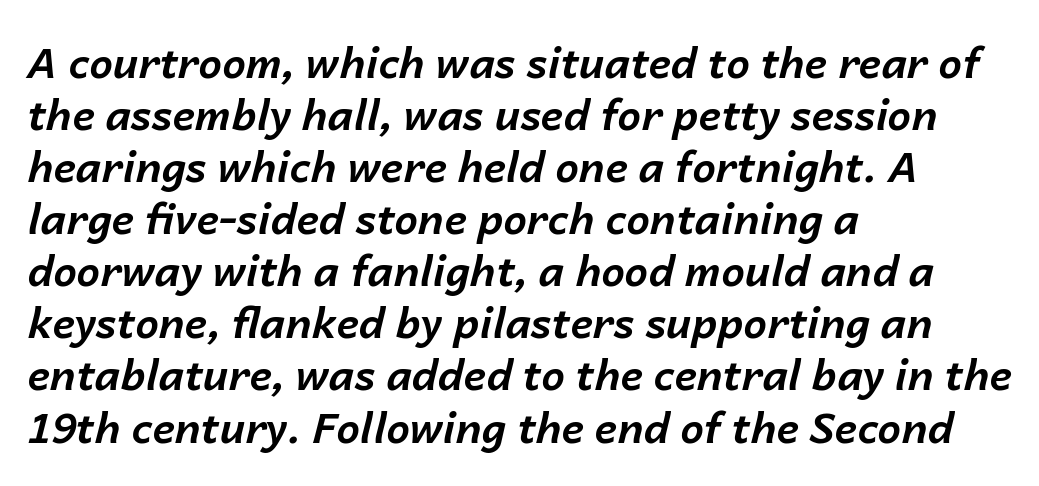
{"italic": "yes", "lean": "right", "slant_degrees": 14, "bold": "yes", "weight": "bold", "width": "normal", "stroke_contrast": "low", "x_height": "medium", "monospaced": "no", "underline": "no", "align": "left", "line_spacing_ratio": 1.24, "letter_spacing": "normal", "letter_spacing_em": 0.0, "glyph_px": 42}
